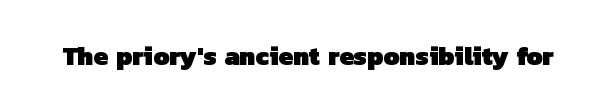
Q: Is the text bold? A: Yes.
Q: Is the text underlined? A: No.
Q: Is the spacing between letters normal or unusually wide? A: Normal.
